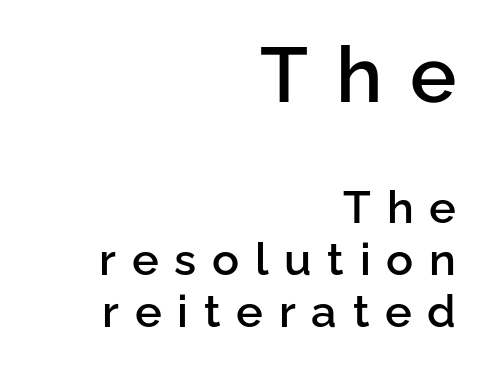
The image shows 78 px semibold sans-serif type, upright; set right-aligned, tight line spacing (1.15x), unusually wide letter spacing (+0.35 em), not underlined; the first (top) block is 1.73x larger; low stroke contrast and a medium x-height.
